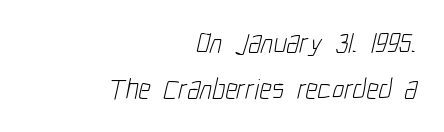
Q: Is the text bold? A: No.
Q: Is the typeface a serif or a sans-serif typeface? A: Sans-serif.
Q: Is the text underlined? A: No.
Q: How is the paragraph aligned? A: Right-aligned.
Q: Is the spacing between letters normal or unusually wide? A: Normal.
Q: Is the spacing between lines tight, normal or loose? A: Normal.
Q: Width (condensed, normal, or wide)? A: Condensed.
Q: Stroke contrast? A: Low.
Q: x-height? A: Medium.
Q: Monospaced? A: No.
